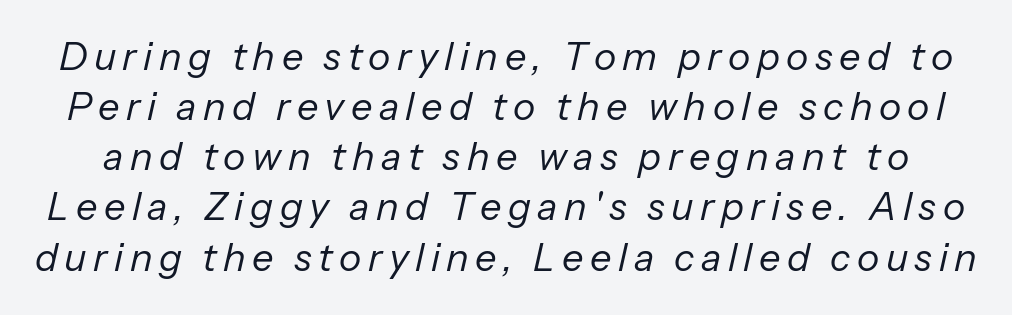
The image shows 38 px regular-weight type, italic (leaning right); set normal line spacing (1.32x), not underlined; low stroke contrast and a medium x-height.
